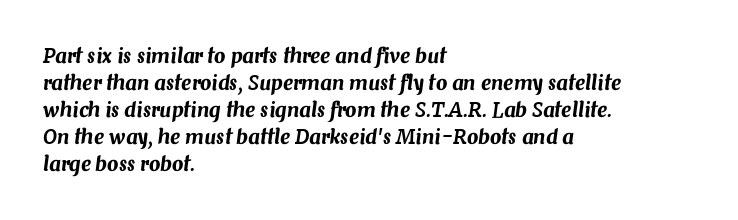
Does extra space separate the letters? No, they use regular spacing. The rows are spaced the way most documents space them. These lines stack with their left ends in a neat column. It's the slanting kind of type. The strip under each line holds only bare page.
